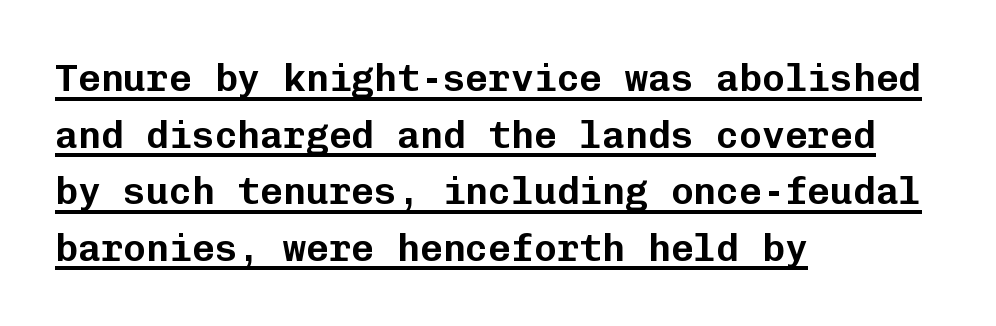
Q: Is the text italic (slanted)? A: No, it is upright.
Q: Is the typeface a serif or a sans-serif typeface? A: Sans-serif.
Q: Is the text underlined? A: Yes.
Q: How is the paragraph aligned? A: Left-aligned.
Q: Is the spacing between letters normal or unusually wide? A: Normal.
Q: Is the spacing between lines tight, normal or loose? A: Normal.
Q: Width (condensed, normal, or wide)? A: Normal.
Q: Stroke contrast? A: Low.
Q: x-height? A: Medium.
Q: Monospaced? A: Yes.
